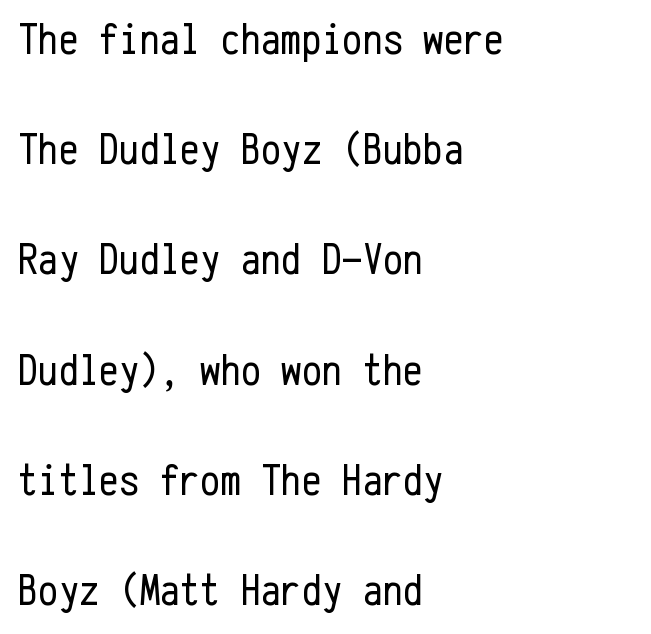
Q: Is the text bold? A: No.
Q: Is the text italic (slanted)? A: No, it is upright.
Q: Is the typeface a serif or a sans-serif typeface? A: Sans-serif.
Q: Is the text underlined? A: No.
Q: How is the paragraph aligned? A: Left-aligned.
Q: Is the spacing between letters normal or unusually wide? A: Normal.
Q: Is the spacing between lines tight, normal or loose? A: Loose.
Q: Width (condensed, normal, or wide)? A: Condensed.
Q: Stroke contrast? A: Low.
Q: x-height? A: Medium.
Q: Monospaced? A: Yes.
